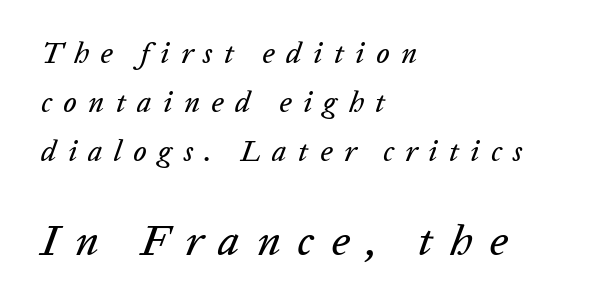
{"italic": "yes", "lean": "right", "slant_degrees": 20, "width": "normal", "stroke_contrast": "low", "x_height": "medium", "monospaced": "no", "underline": "no", "align": "left", "line_spacing": "normal", "line_spacing_ratio": 1.69, "letter_spacing": "wide", "letter_spacing_em": 0.39, "larger_block": "second", "size_ratio": 1.48, "glyph_px": 43}
